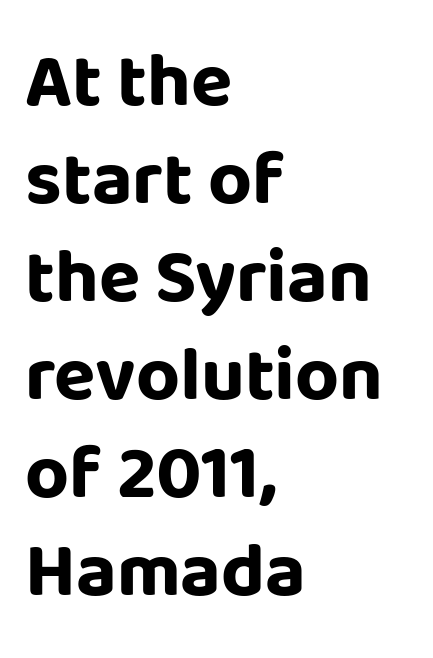
{"serif": "no", "italic": "no", "bold": "yes", "weight": "bold", "width": "normal", "stroke_contrast": "low", "x_height": "large", "monospaced": "no", "underline": "no", "align": "left", "line_spacing": "normal", "line_spacing_ratio": 1.29, "letter_spacing": "normal", "letter_spacing_em": 0.0, "glyph_px": 76}
